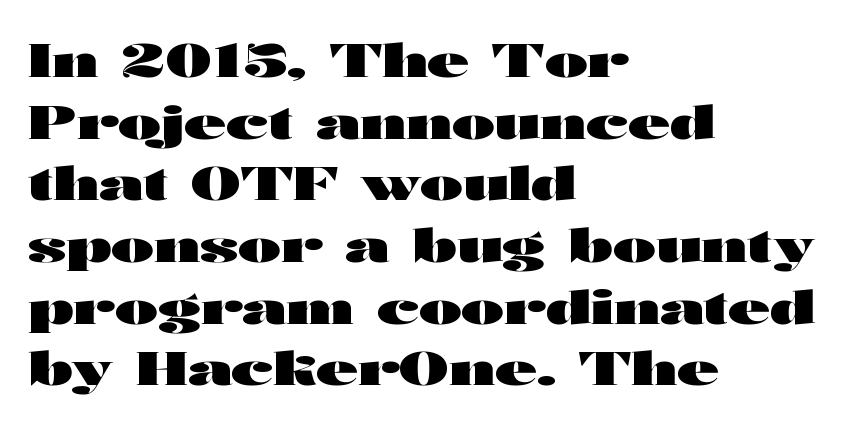
Emphasis by weight is at full strength: bold. A typesetter would call this proportional, since set widths differ per character. A bare baseline throughout the passage.
